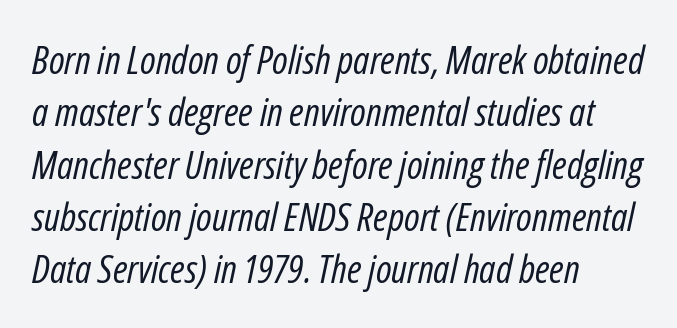
Beneath every word, the page is bare. Spacing between characters is what you'd get straight out of the box. Horizontal bands of white between lines are of average thickness. A student would call this left alignment; a typographer would say flush left, rag right. Is this a fixed-width face? No — the glyphs have proportional, varying widths. Observe the lean: these are italic letterforms.
